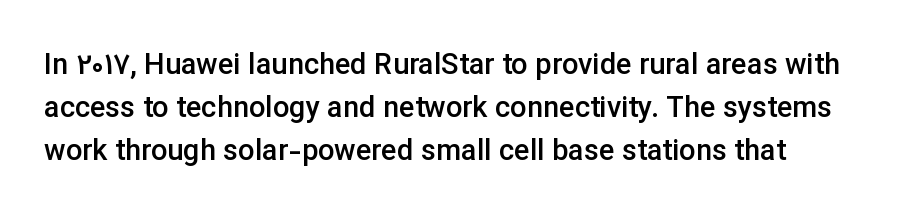
Q: Is the text bold? A: Semi-bold.
Q: Is the text italic (slanted)? A: No, it is upright.
Q: Is the typeface a serif or a sans-serif typeface? A: Sans-serif.
Q: Is the text underlined? A: No.
Q: Is the spacing between letters normal or unusually wide? A: Normal.
Q: Is the spacing between lines tight, normal or loose? A: Normal.
Q: Width (condensed, normal, or wide)? A: Normal.
Q: Stroke contrast? A: Low.
Q: x-height? A: Medium.
Q: Monospaced? A: No.
